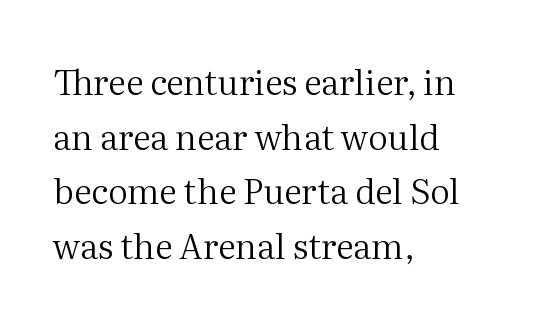
The image shows 35 px regular-weight serif type, upright; set left-aligned, normal line spacing (1.56x), normal letter spacing, not underlined; medium stroke contrast and a medium x-height.
